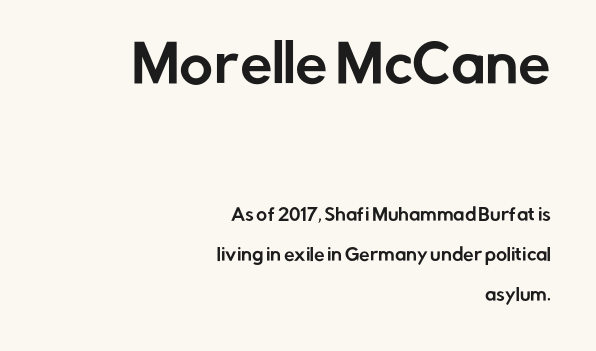
The designer went with a sans here, leaving each stem footless. Typeset ragged left — the right edge is the straight one. Short note: letters normally spaced. Looks like regular typesetting: each glyph gets only the width it needs. Lines of text with bare space underneath. The designer gave the opening block more size than the closing block.
